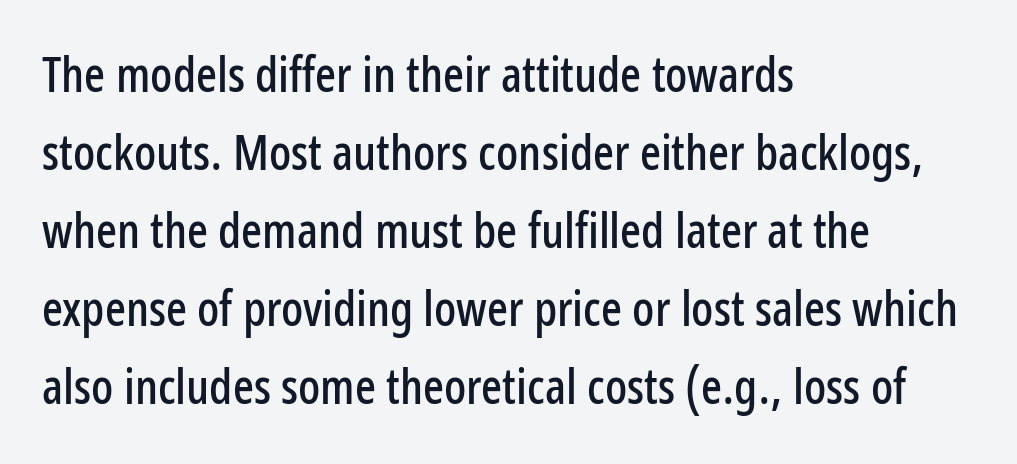
{"serif": "no", "italic": "no", "width": "condensed", "stroke_contrast": "low", "x_height": "medium", "monospaced": "no", "underline": "no", "align": "left", "line_spacing": "normal", "line_spacing_ratio": 1.59, "letter_spacing": "normal", "letter_spacing_em": 0.0, "glyph_px": 49}
